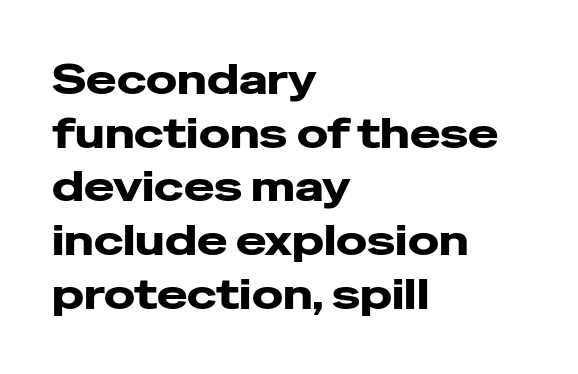
The image shows 41 px heavy, wide sans-serif type, upright; set left-aligned, normal line spacing (1.31x), normal letter spacing, not underlined; low stroke contrast and a medium x-height.
